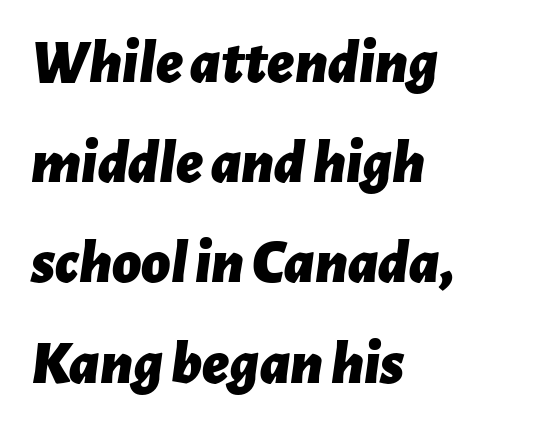
Every letter is thick-stroked: bold, no question. Type without underlining. Each letter keeps its own natural width here, so spacing adapts to shape. Standard letterfit; no display-style spreading of the glyphs.
